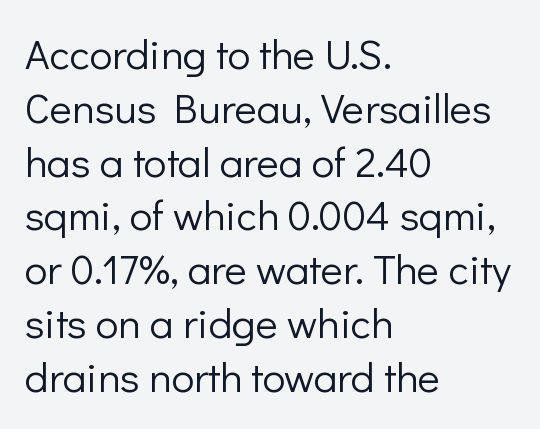
The image shows 42 px light sans-serif type, upright; set left-aligned, normal line spacing (1.28x), normal letter spacing, not underlined; low stroke contrast and a medium x-height.
